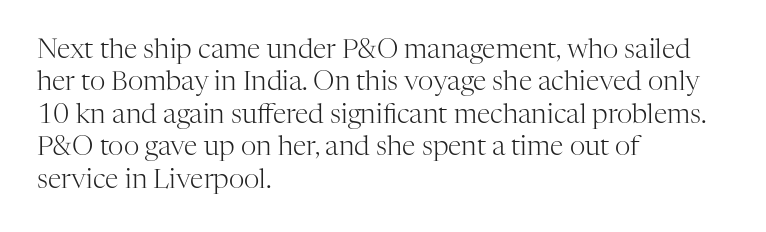
Q: Is the text bold? A: No.
Q: Is the text italic (slanted)? A: No, it is upright.
Q: Is the text underlined? A: No.
Q: How is the paragraph aligned? A: Left-aligned.
Q: Is the spacing between letters normal or unusually wide? A: Normal.
